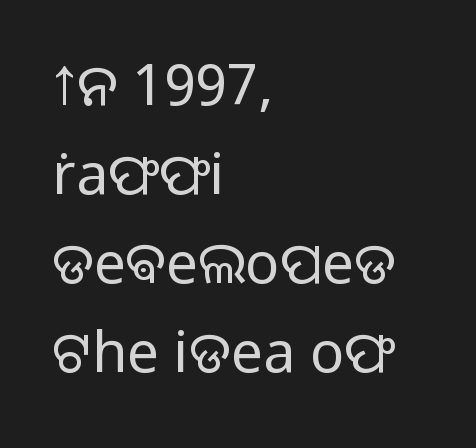
Q: Is the text bold? A: No.
Q: Is the text italic (slanted)? A: No, it is upright.
Q: Is the typeface a serif or a sans-serif typeface? A: Sans-serif.
Q: Is the text underlined? A: No.
Q: How is the paragraph aligned? A: Left-aligned.
Q: Is the spacing between letters normal or unusually wide? A: Normal.
Q: Is the spacing between lines tight, normal or loose? A: Normal.
Q: Width (condensed, normal, or wide)? A: Normal.
Q: Stroke contrast? A: Low.
Q: x-height? A: Medium.
Q: Monospaced? A: No.
